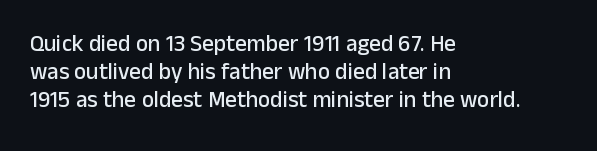
{"italic": "no", "underline": "no", "align": "left", "line_spacing_ratio": 1.21, "letter_spacing": "normal", "letter_spacing_em": 0.0, "glyph_px": 23}
